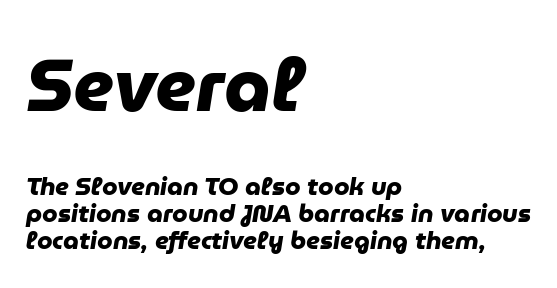
The letters advance in unequal steps, a hallmark of proportional type. Look at the tracking — it's just the regular setting, nothing added. Descenders are the only things crossing below the line. This sample uses a sans-serif face. This sample trades vertical openness for compactness between lines. Character size in the leading block exceeds that of the trailing block.
